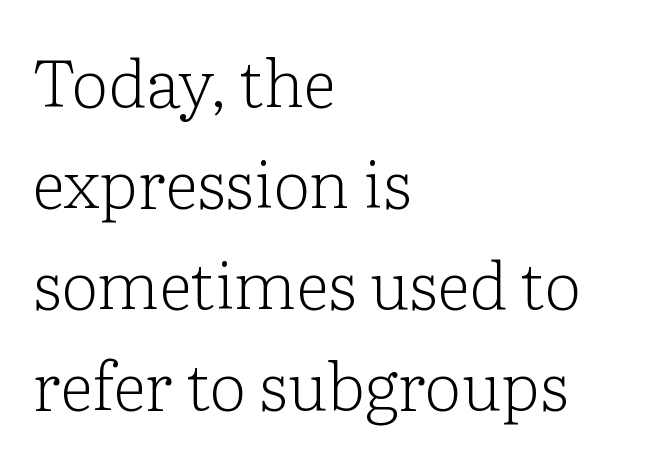
Unlike a clean sans, this face finishes its strokes with serifs. Notice how descenders clear the ascenders below comfortably — that's standard leading. Descender tails drop into unmarked territory. This rendering leaves character spacing at its baseline value.
